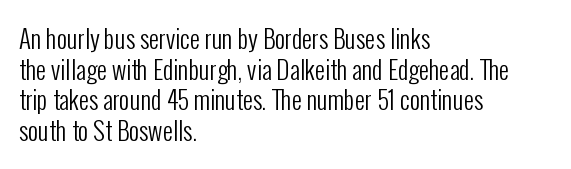
The image shows 25 px text type, upright; set left-aligned, line spacing 1.23x, normal letter spacing, not underlined.
